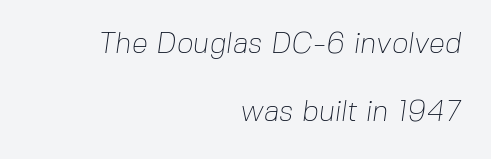
{"serif": "no", "bold": "no", "weight": "thin", "width": "normal", "stroke_contrast": "low", "x_height": "medium", "monospaced": "no", "underline": "no", "align": "right", "line_spacing": "loose", "line_spacing_ratio": 2.36, "letter_spacing": "normal", "letter_spacing_em": 0.0, "glyph_px": 29}
